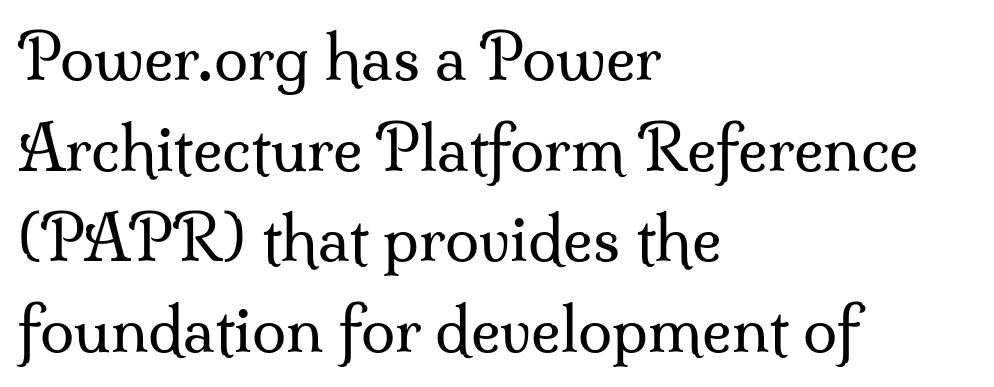
Q: Is the text bold? A: No.
Q: Is the text italic (slanted)? A: No, it is upright.
Q: Is the typeface a serif or a sans-serif typeface? A: Serif.
Q: Is the text underlined? A: No.
Q: How is the paragraph aligned? A: Left-aligned.
Q: Is the spacing between letters normal or unusually wide? A: Normal.
Q: Is the spacing between lines tight, normal or loose? A: Normal.
Q: Width (condensed, normal, or wide)? A: Normal.
Q: Stroke contrast? A: Medium.
Q: x-height? A: Small.
Q: Monospaced? A: No.
